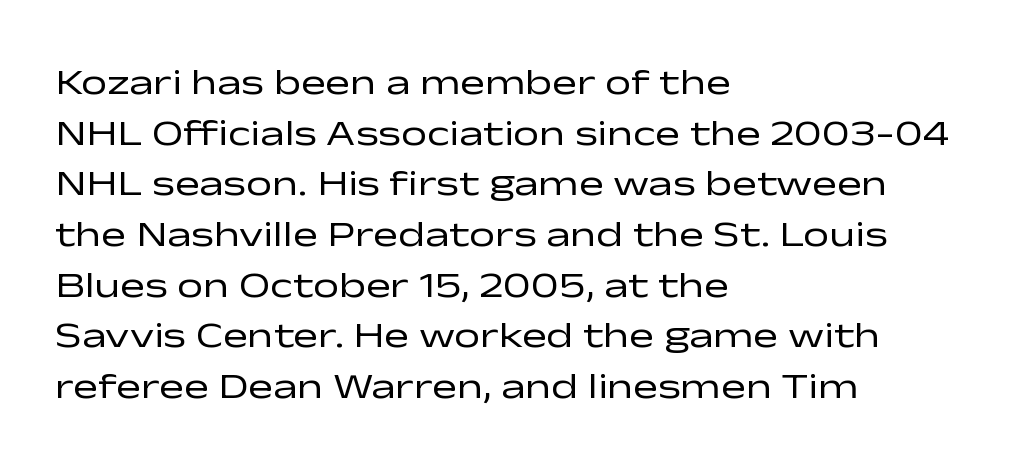
Q: Is the text bold? A: No.
Q: Is the text italic (slanted)? A: No, it is upright.
Q: Is the typeface a serif or a sans-serif typeface? A: Sans-serif.
Q: Is the text underlined? A: No.
Q: How is the paragraph aligned? A: Left-aligned.
Q: Is the spacing between letters normal or unusually wide? A: Normal.
Q: Is the spacing between lines tight, normal or loose? A: Normal.
Q: Width (condensed, normal, or wide)? A: Wide.
Q: Stroke contrast? A: Low.
Q: x-height? A: Medium.
Q: Monospaced? A: No.
